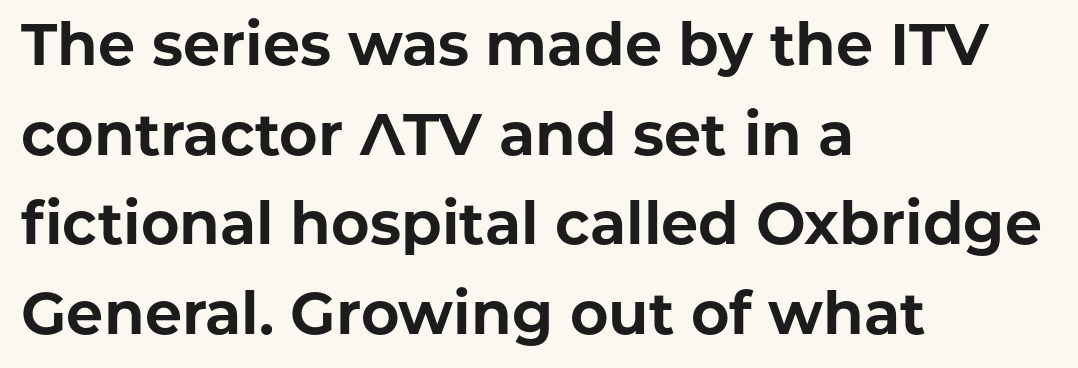
Q: Is the text bold? A: Yes.
Q: Is the text italic (slanted)? A: No, it is upright.
Q: Is the typeface a serif or a sans-serif typeface? A: Sans-serif.
Q: Is the text underlined? A: No.
Q: How is the paragraph aligned? A: Left-aligned.
Q: Is the spacing between letters normal or unusually wide? A: Normal.
Q: Is the spacing between lines tight, normal or loose? A: Normal.
Q: Width (condensed, normal, or wide)? A: Normal.
Q: Stroke contrast? A: Low.
Q: x-height? A: Medium.
Q: Monospaced? A: No.
